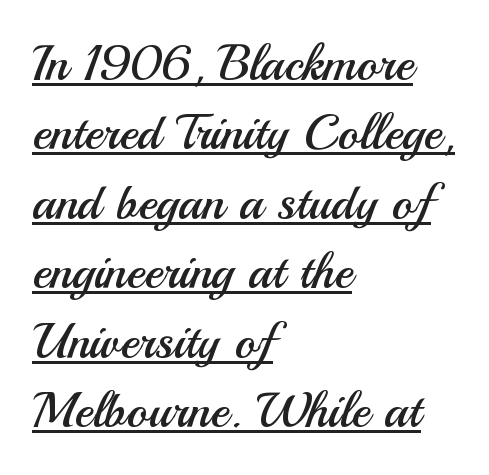
{"serif": "no", "bold": "no", "weight": "regular", "width": "normal", "stroke_contrast": "medium", "x_height": "small", "monospaced": "no", "underline": "yes", "align": "left", "line_spacing": "normal", "line_spacing_ratio": 1.39, "letter_spacing": "normal", "letter_spacing_em": 0.0, "glyph_px": 50}
